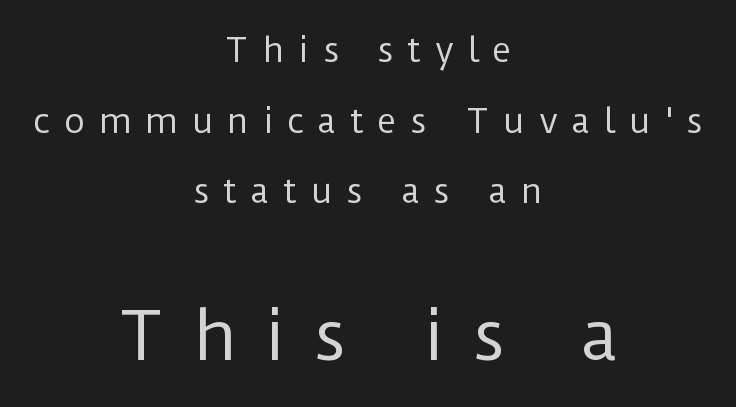
The image shows 66 px regular-weight sans-serif type, upright; set centered, loose line spacing (2.14x), unusually wide letter spacing (+0.41 em), not underlined; the second (bottom) block is 2.0x larger; low stroke contrast and a medium x-height.
